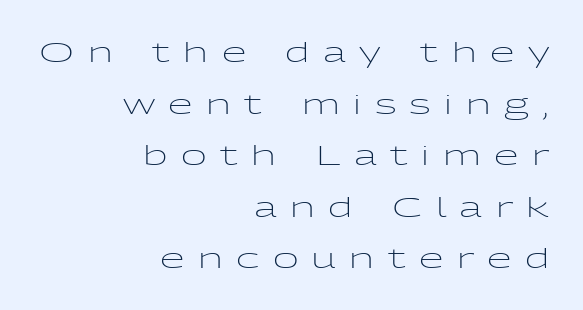
Q: Is the text bold? A: No.
Q: Is the text italic (slanted)? A: No, it is upright.
Q: Is the typeface a serif or a sans-serif typeface? A: Sans-serif.
Q: Is the text underlined? A: No.
Q: How is the paragraph aligned? A: Right-aligned.
Q: Is the spacing between letters normal or unusually wide? A: Unusually wide.
Q: Width (condensed, normal, or wide)? A: Wide.
Q: Stroke contrast? A: Low.
Q: x-height? A: Medium.
Q: Monospaced? A: No.
